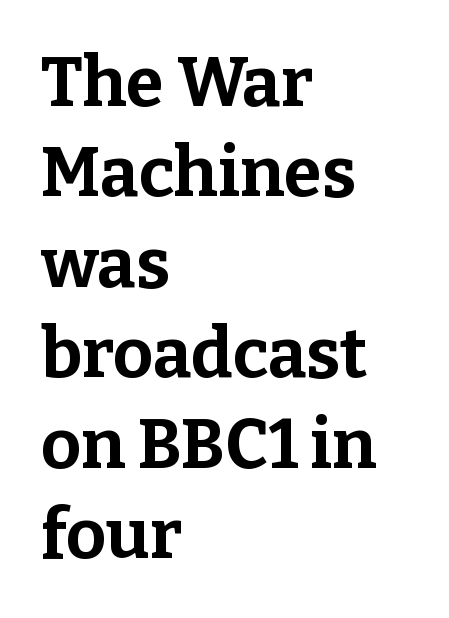
Tracking value appears to be zero — textbook default spacing. The typography opts for an upright posture over an oblique one. A typesetter would label this face a serif. Summary of vertical rhythm: regular, with standard interline spacing. The space beneath each line is pristine and unruled. These lines stack with their left ends in a neat column.
